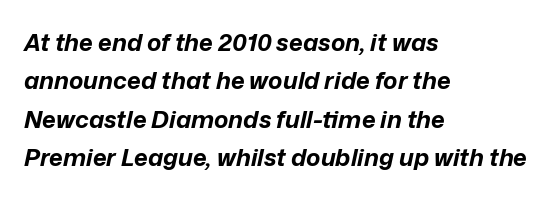
Is the block centered? No — it sits flush against the left margin. Heft: maximum for text — a bold. This rendering leaves character spacing at its baseline value. Would a proofreader flag this as italicized? Yes.
